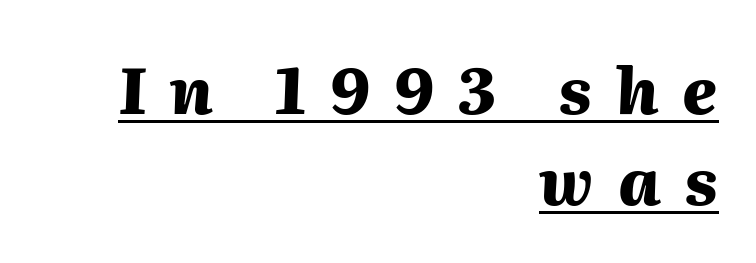
{"italic": "yes", "lean": "right", "slant_degrees": 2, "bold": "yes", "weight": "heavy", "width": "normal", "stroke_contrast": "medium", "x_height": "medium", "monospaced": "no", "underline": "yes", "align": "right", "line_spacing": "normal", "line_spacing_ratio": 1.42, "letter_spacing": "wide", "letter_spacing_em": 0.38, "glyph_px": 64}
